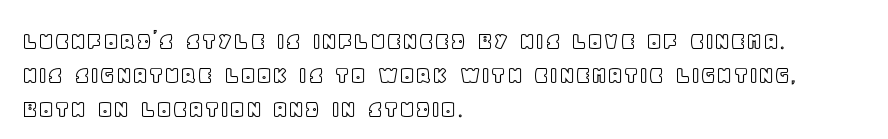
{"italic": "no", "underline": "no", "align": "left", "line_spacing": "normal", "line_spacing_ratio": 1.31, "letter_spacing": "normal", "letter_spacing_em": 0.0, "glyph_px": 26}
